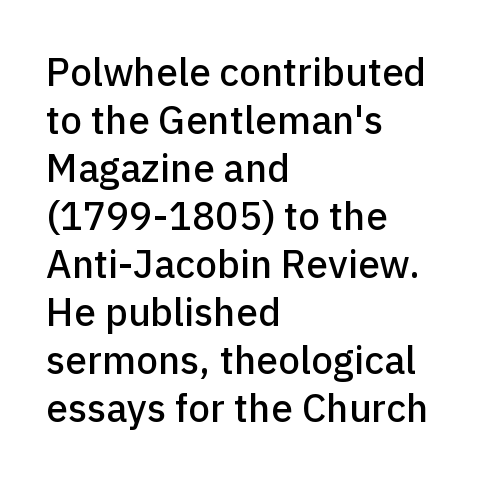
The image shows 39 px sans-serif type, upright; set left-aligned, line spacing 1.23x, normal letter spacing, not underlined; low stroke contrast and a medium x-height.
